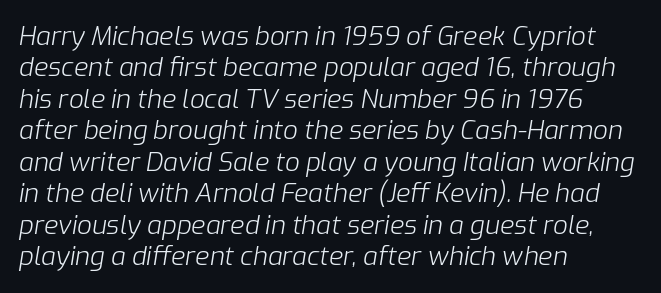
The image shows 26 px text type, italic (leaning right); set left-aligned, line spacing 1.21x, normal letter spacing, not underlined.
